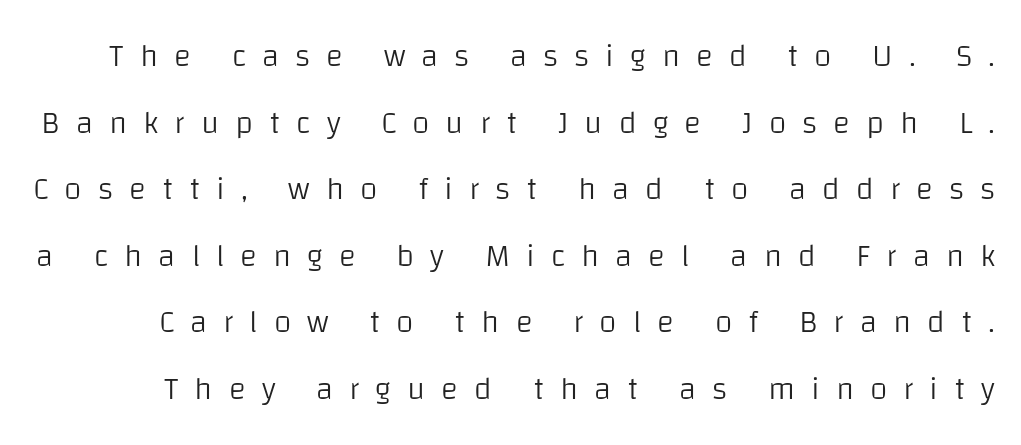
The image shows 32 px light sans-serif type, upright; set loose line spacing (2.08x), unusually wide letter spacing (+0.5 em), not underlined; low stroke contrast and a large x-height.
